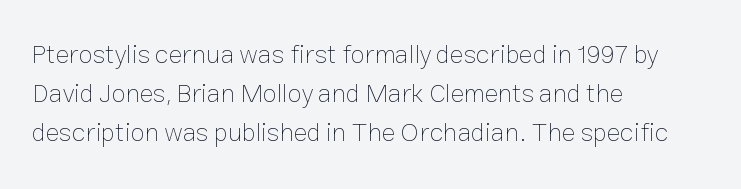
Each new line begins a customary step beneath the previous one. Students, note that the glyphs here touch the page at normal intervals. Letters rest on an invisible, unmarked baseline. Posture: upright roman.
